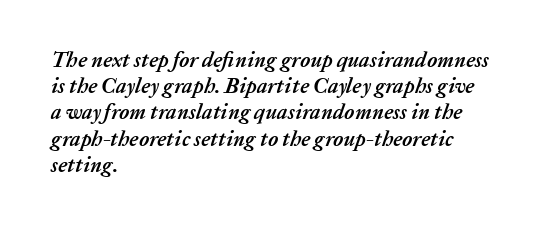
Q: Is the text bold? A: Yes.
Q: Is the text italic (slanted)? A: Yes, it leans right by about 20 degrees.
Q: Is the text underlined? A: No.
Q: How is the paragraph aligned? A: Left-aligned.
Q: Is the spacing between letters normal or unusually wide? A: Normal.
Q: Is the spacing between lines tight, normal or loose? A: Normal.
